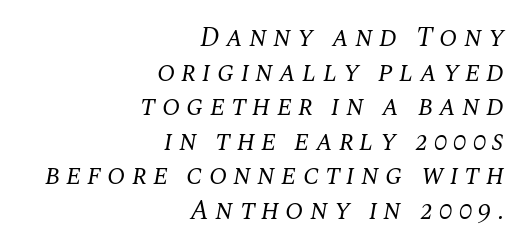
Does the leading feel generous? No, just average. Quick note: italic. Is the type heavy? It reads as light-to-regular instead. Any mark beneath the type? The region is blank. The passage is arranged like a letterhead date or caption credit — flush right. What stands out about the letter spacing? Its width — letters are far apart.
